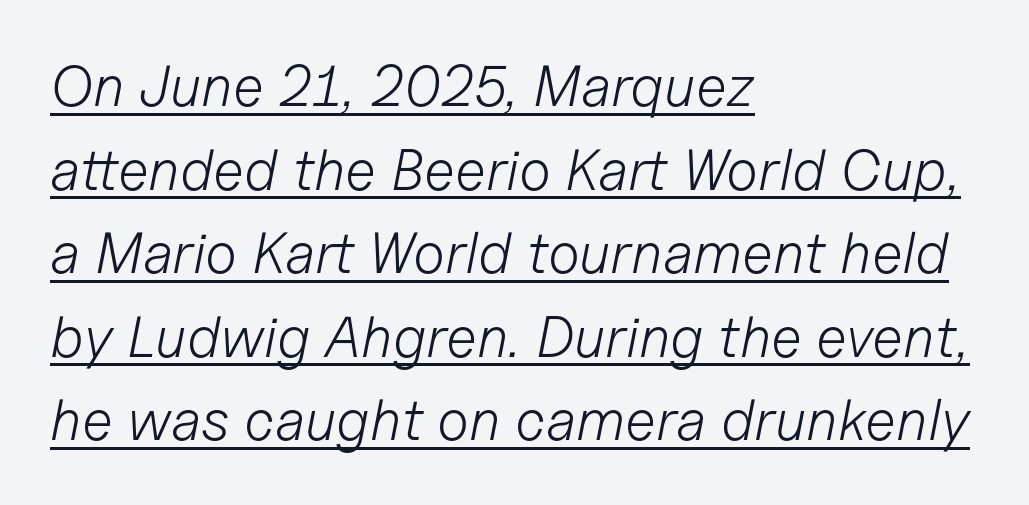
Q: Is the text bold? A: No.
Q: Is the text italic (slanted)? A: Yes, it leans right by about 11 degrees.
Q: Is the text underlined? A: Yes.
Q: How is the paragraph aligned? A: Left-aligned.
Q: Is the spacing between letters normal or unusually wide? A: Normal.
Q: Is the spacing between lines tight, normal or loose? A: Normal.
Q: Width (condensed, normal, or wide)? A: Normal.
Q: Stroke contrast? A: Low.
Q: x-height? A: Medium.
Q: Monospaced? A: No.
